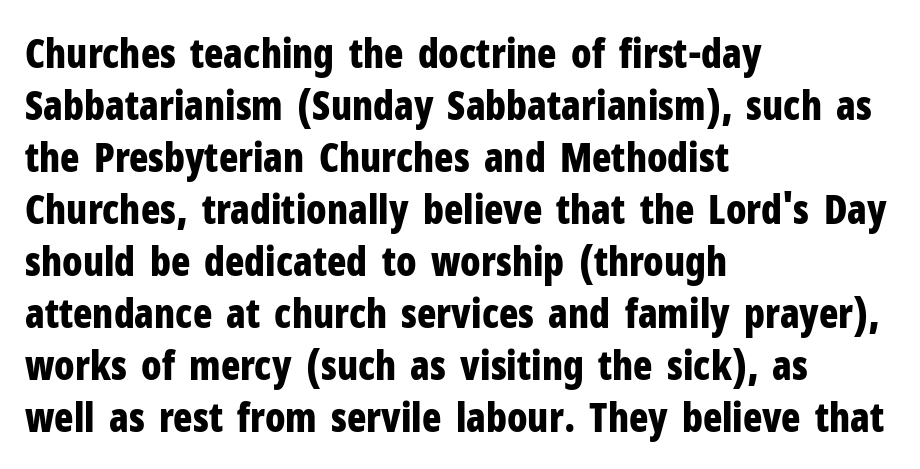
The image shows 40 px bold, condensed sans-serif type, upright; set left-aligned, normal line spacing (1.3x), normal letter spacing, not underlined; low stroke contrast and a medium x-height.
